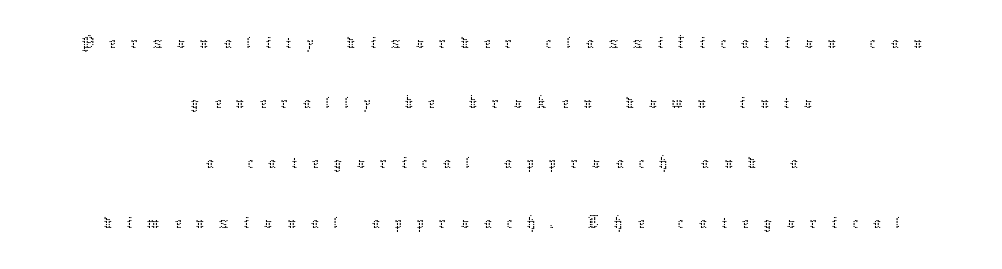
Check under the words: just untouched page. The rendering inserts visible extra space after every character. Bold? No — there's no thickening of the strokes. Vertical spacing — default. The lettering stays uniformly vertical, giving the passage a roman look.
